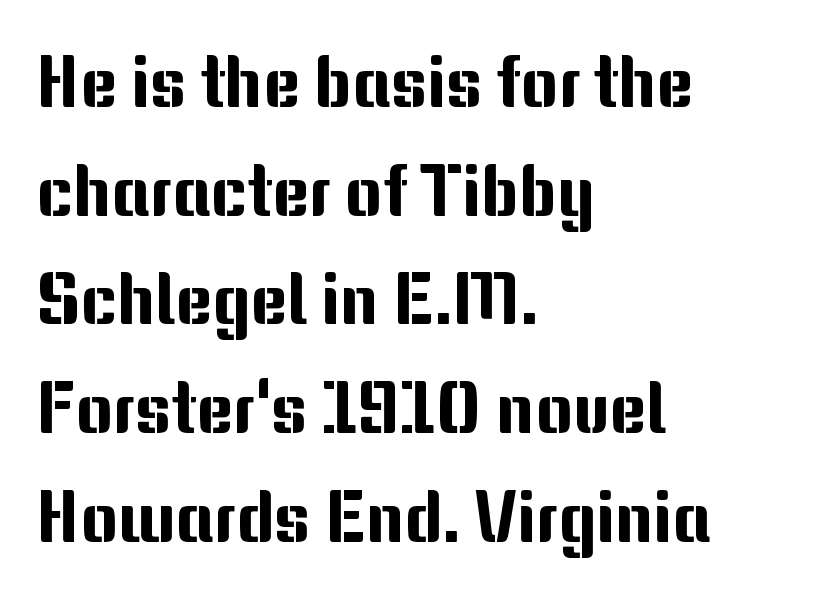
{"serif": "no", "italic": "no", "width": "normal", "stroke_contrast": "medium", "x_height": "medium", "monospaced": "no", "underline": "no", "align": "left", "line_spacing": "normal", "line_spacing_ratio": 1.53, "letter_spacing": "normal", "letter_spacing_em": 0.0, "glyph_px": 71}
